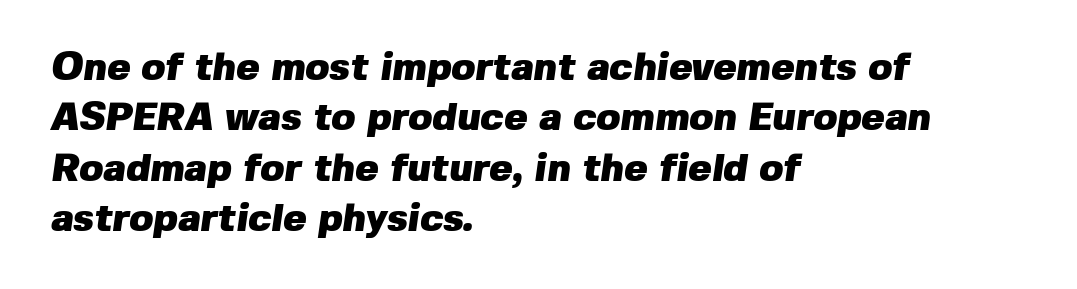
{"serif": "no", "bold": "yes", "weight": "heavy", "width": "normal", "stroke_contrast": "low", "x_height": "medium", "monospaced": "no", "underline": "no", "align": "left", "line_spacing": "normal", "line_spacing_ratio": 1.29, "letter_spacing": "normal", "letter_spacing_em": 0.0, "glyph_px": 39}
